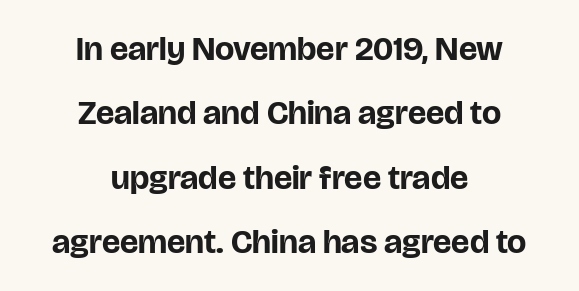
Posture: straight, roman, zero tilt. I'd describe the lettering as bold — thick and assertive. The letters sit at their default tracking, neither squeezed nor spread. Neither beginnings nor endings align; midpoints do. The letters carry no serifs — their stems end cleanly without finishing strokes. The passage shown is typed in a proportional face where columns would drift.
